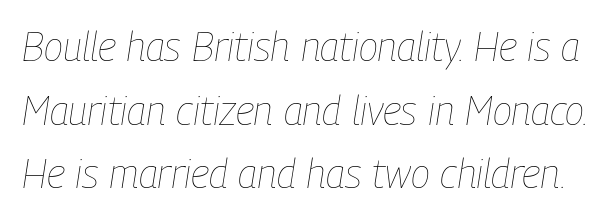
Think of a printed novel: that variable character pitch is what you see here. Underline: absent. The weight tops out at a normal text grade. The line-height multiplier appears to be the usual default. Looking at the ascenders, they clearly lean. Short note: letters normally spaced.
